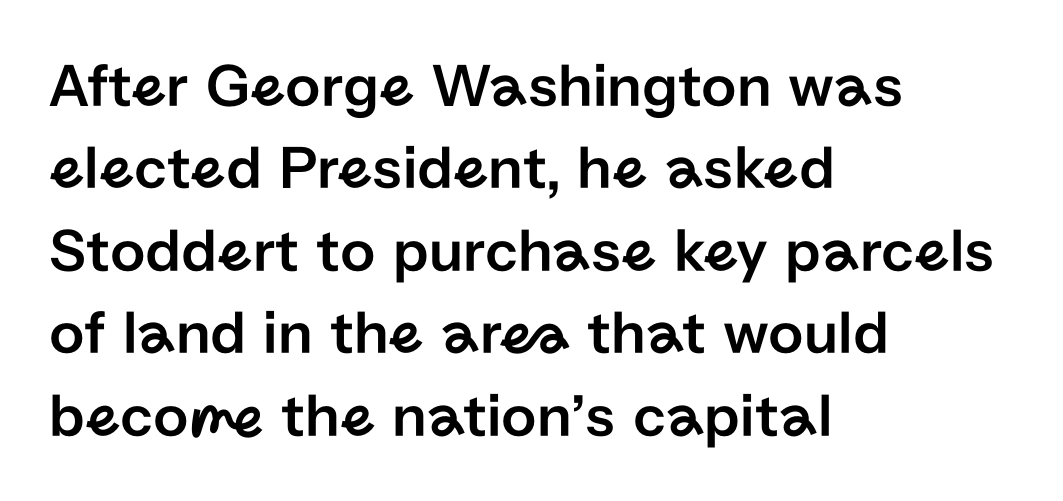
The image shows 62 px sans-serif type, upright; set left-aligned, normal line spacing (1.33x), normal letter spacing, not underlined; low stroke contrast and a medium x-height.
